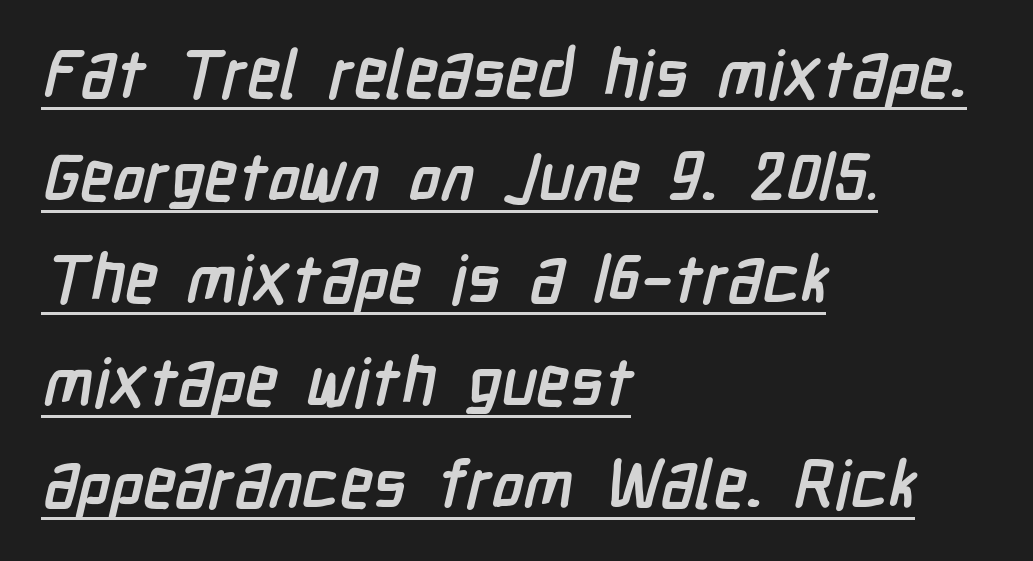
The image shows 67 px semibold, condensed sans-serif type; set left-aligned, normal line spacing (1.53x), normal letter spacing, underlined; low stroke contrast and a medium x-height.
